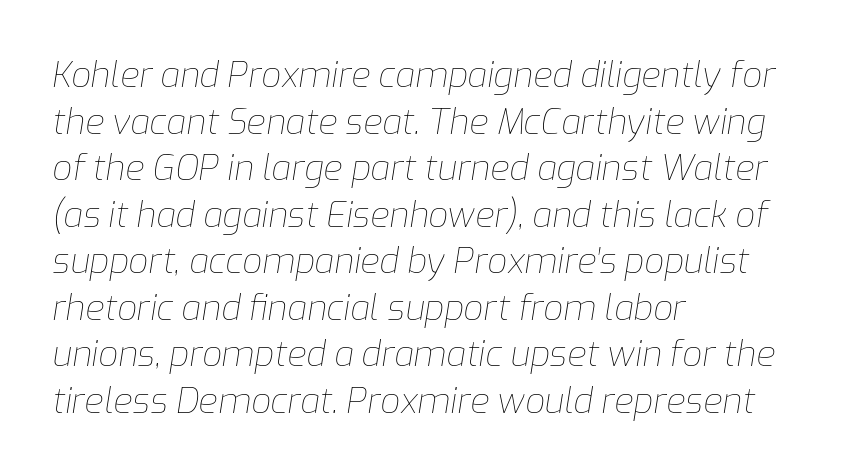
Standard letterfit; no display-style spreading of the glyphs. These lines were composed using italics. Descender tails drop into unmarked territory. The letters advance in unequal steps, a hallmark of proportional type. Is the type heavy? It reads as light-to-regular instead.
